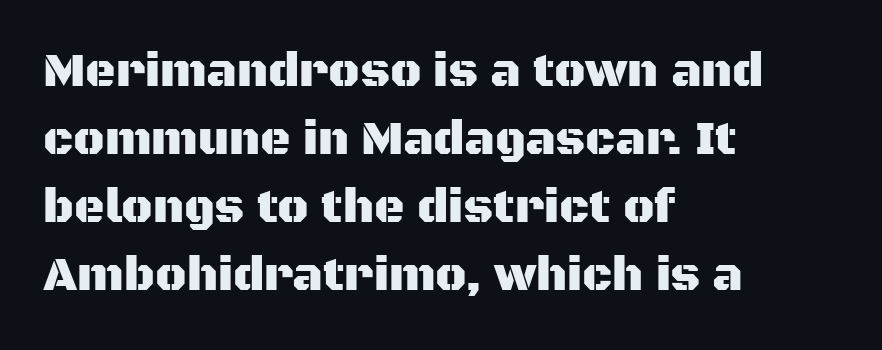
A normal amount of white space separates one row of letters from the next. Note the varied advance widths — an 'i' is clearly narrower than an 'm'. The typesetter chose a ragged-right arrangement here. Regarding serifs, this sample does without them. Between one letter and the next there's only the usual sliver of space.
